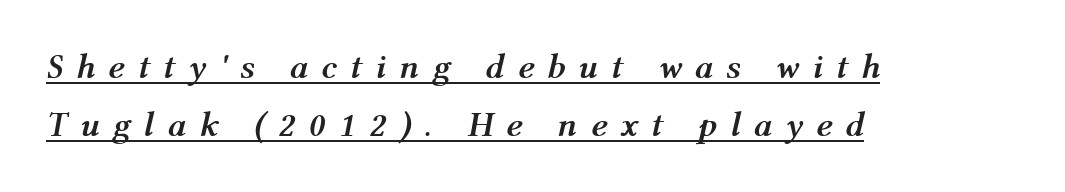
The image shows 35 px semibold type, italic (leaning right); set left-aligned, normal line spacing (1.67x), unusually wide letter spacing (+0.37 em), underlined; medium stroke contrast and a medium x-height.
